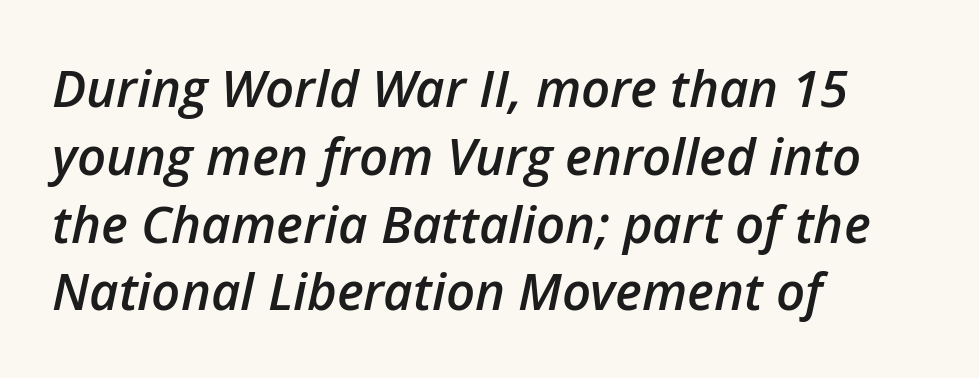
{"italic": "yes", "lean": "right", "slant_degrees": 12, "bold": "semi", "weight": "semibold", "width": "normal", "stroke_contrast": "low", "x_height": "medium", "monospaced": "no", "underline": "no", "align": "left", "line_spacing": "normal", "line_spacing_ratio": 1.33, "letter_spacing": "normal", "letter_spacing_em": 0.0, "glyph_px": 51}
